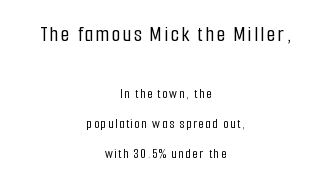
{"italic": "no", "underline": "no", "align": "center", "line_spacing": "loose", "line_spacing_ratio": 2.13, "larger_block": "first", "size_ratio": 1.57, "glyph_px": 22}
